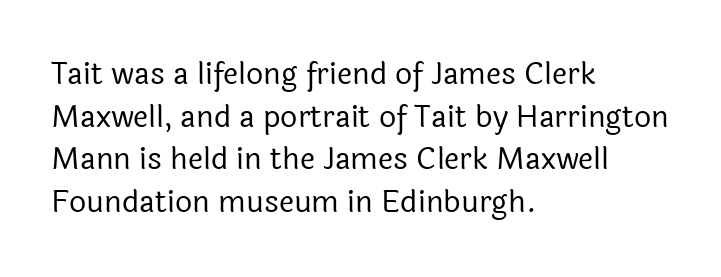
Q: Is the text bold? A: No.
Q: Is the text italic (slanted)? A: No, it is upright.
Q: Is the typeface a serif or a sans-serif typeface? A: Sans-serif.
Q: Is the text underlined? A: No.
Q: How is the paragraph aligned? A: Left-aligned.
Q: Is the spacing between letters normal or unusually wide? A: Normal.
Q: Is the spacing between lines tight, normal or loose? A: Normal.
Q: Width (condensed, normal, or wide)? A: Normal.
Q: x-height? A: Medium.
Q: Monospaced? A: No.
